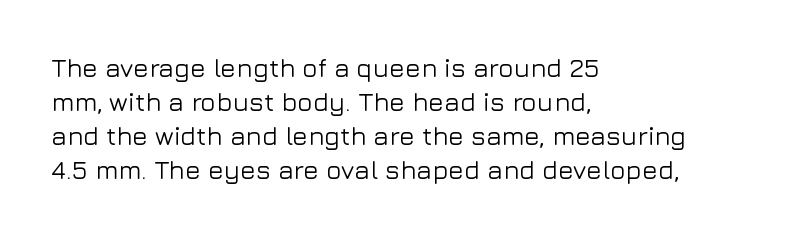
Q: Is the text italic (slanted)? A: No, it is upright.
Q: Is the text underlined? A: No.
Q: How is the paragraph aligned? A: Left-aligned.
Q: Is the spacing between letters normal or unusually wide? A: Normal.
Q: Is the spacing between lines tight, normal or loose? A: Normal.
